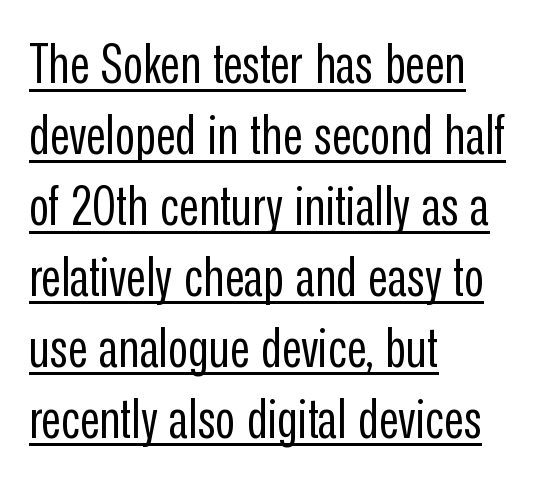
Q: Is the text bold? A: No.
Q: Is the text italic (slanted)? A: No, it is upright.
Q: Is the typeface a serif or a sans-serif typeface? A: Sans-serif.
Q: Is the text underlined? A: Yes.
Q: How is the paragraph aligned? A: Left-aligned.
Q: Is the spacing between letters normal or unusually wide? A: Normal.
Q: Is the spacing between lines tight, normal or loose? A: Normal.
Q: Width (condensed, normal, or wide)? A: Condensed.
Q: Stroke contrast? A: Low.
Q: x-height? A: Medium.
Q: Monospaced? A: No.
